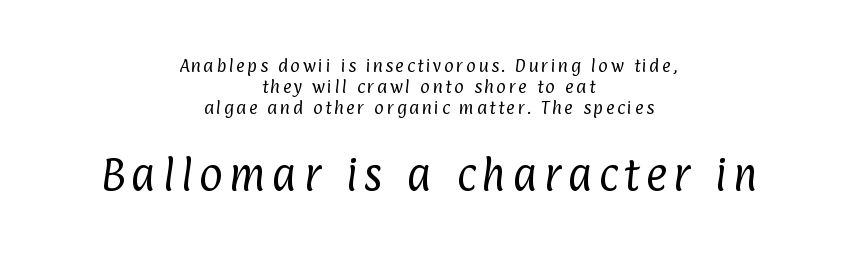
Each line is balanced around a shared central axis. Spacing verdict: proportional, widths tailored to each character. In terms of leading, this rendering sits right in the middle. Ink coverage per letter is moderate at most. Which of the two is more prominent by size? The second, at the bottom. Decoration check: the copy has no underline.
